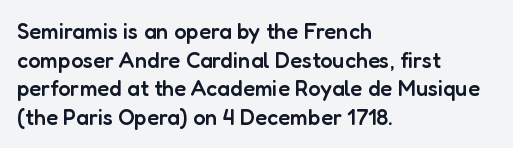
The image shows 22 px text type, upright; set left-aligned, normal line spacing (1.3x), normal letter spacing, not underlined.
